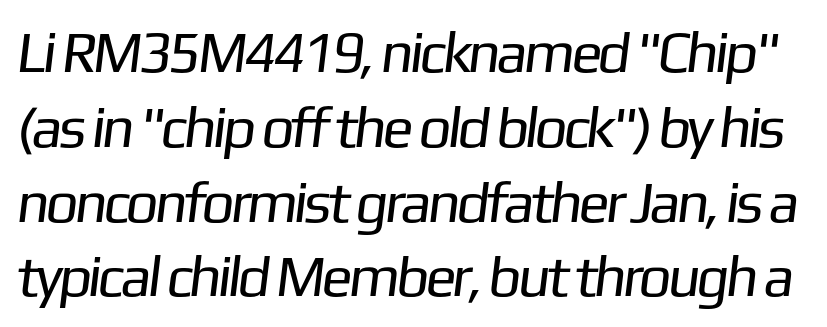
Regarding serifs, this sample does without them. Underlining? Definitely not there. The rendering uses natural spacing where letterforms have individual widths. The vertical gap from one line to the next is medium.
